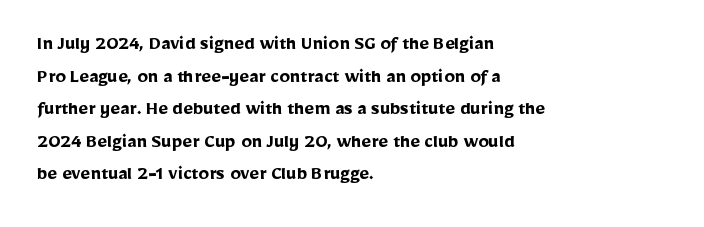
Q: Is the text bold? A: Yes.
Q: Is the text italic (slanted)? A: No, it is upright.
Q: Is the text underlined? A: No.
Q: How is the paragraph aligned? A: Left-aligned.
Q: Is the spacing between letters normal or unusually wide? A: Normal.
Q: Is the spacing between lines tight, normal or loose? A: Normal.
